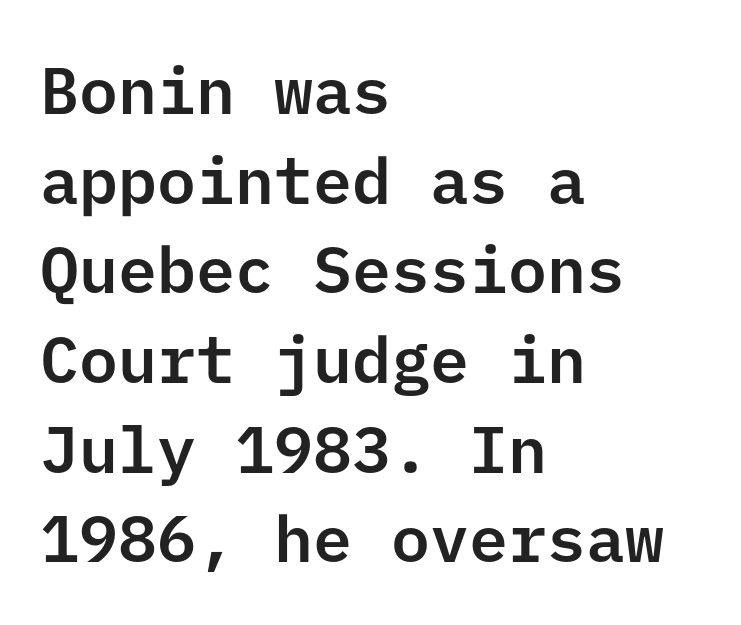
In terms of leading, this rendering sits right in the middle. Each letter's strokes conclude bluntly, with no projecting serifs. Ascenders rise straight up at ninety degrees. Visually the block forms a straight wall on the left and a jagged coastline on the right. Underlining? Definitely not there. The horizontal fit of the characters is conventional and even.
